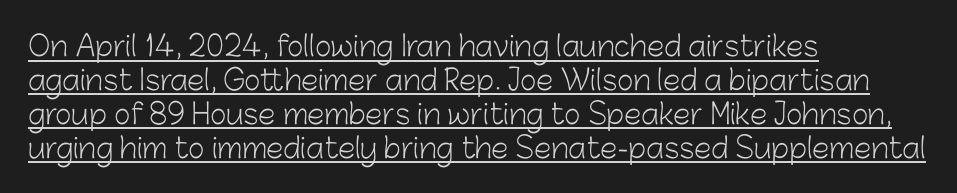
Q: Is the text bold? A: No.
Q: Is the text italic (slanted)? A: No, it is upright.
Q: Is the typeface a serif or a sans-serif typeface? A: Sans-serif.
Q: Is the text underlined? A: Yes.
Q: How is the paragraph aligned? A: Left-aligned.
Q: Is the spacing between letters normal or unusually wide? A: Normal.
Q: Width (condensed, normal, or wide)? A: Normal.
Q: Stroke contrast? A: Low.
Q: x-height? A: Medium.
Q: Monospaced? A: No.
